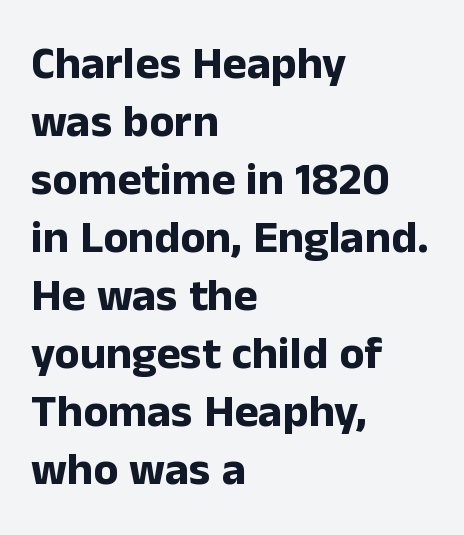
Q: Is the text bold? A: Yes.
Q: Is the text italic (slanted)? A: No, it is upright.
Q: Is the typeface a serif or a sans-serif typeface? A: Sans-serif.
Q: Is the text underlined? A: No.
Q: How is the paragraph aligned? A: Left-aligned.
Q: Is the spacing between letters normal or unusually wide? A: Normal.
Q: Is the spacing between lines tight, normal or loose? A: Normal.
Q: Width (condensed, normal, or wide)? A: Normal.
Q: Stroke contrast? A: Low.
Q: x-height? A: Medium.
Q: Monospaced? A: No.
